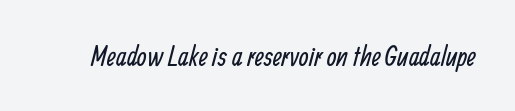
Q: Is the text bold? A: No.
Q: Is the typeface a serif or a sans-serif typeface? A: Sans-serif.
Q: Is the text underlined? A: No.
Q: Is the spacing between letters normal or unusually wide? A: Normal.
Q: Width (condensed, normal, or wide)? A: Condensed.
Q: Stroke contrast? A: Low.
Q: x-height? A: Medium.
Q: Monospaced? A: No.
